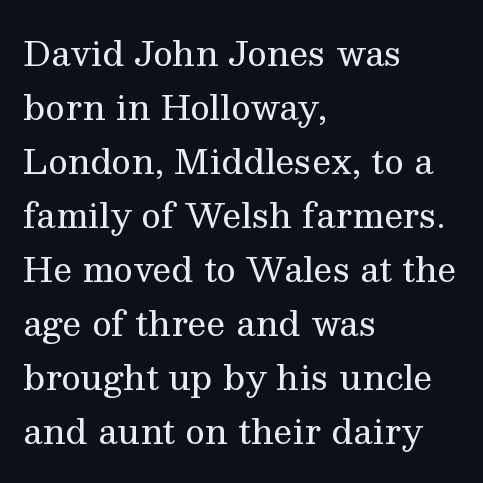
{"serif": "yes", "italic": "no", "bold": "no", "weight": "regular", "width": "normal", "stroke_contrast": "medium", "x_height": "medium", "monospaced": "no", "underline": "no", "align": "left", "line_spacing": "normal", "line_spacing_ratio": 1.59, "letter_spacing": "normal", "letter_spacing_em": 0.0, "glyph_px": 34}
